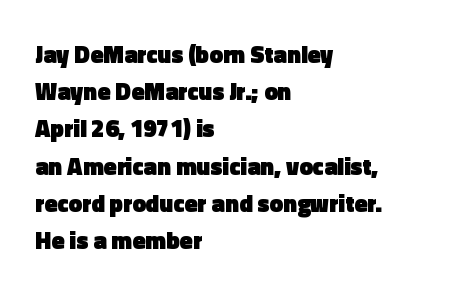
{"italic": "no", "bold": "yes", "underline": "no", "align": "left", "line_spacing": "normal", "line_spacing_ratio": 1.55, "letter_spacing": "normal", "letter_spacing_em": 0.0, "glyph_px": 24}
